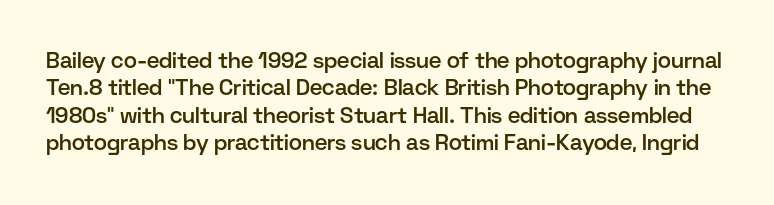
Q: Is the text bold? A: Semi-bold.
Q: Is the text italic (slanted)? A: No, it is upright.
Q: Is the text underlined? A: No.
Q: Is the spacing between letters normal or unusually wide? A: Normal.
Q: Is the spacing between lines tight, normal or loose? A: Normal.
